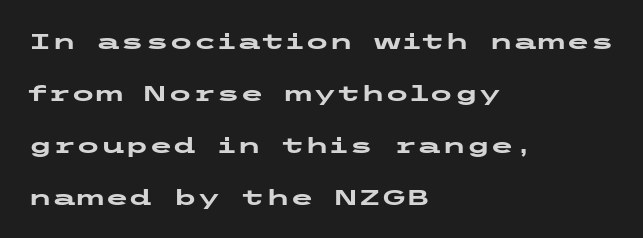
Quick note: not italic, upright. The string is rendered with underlining switched off. Compared with a centered layout, this one pins lines to the left instead. Typographic density is high because the face is bold.
